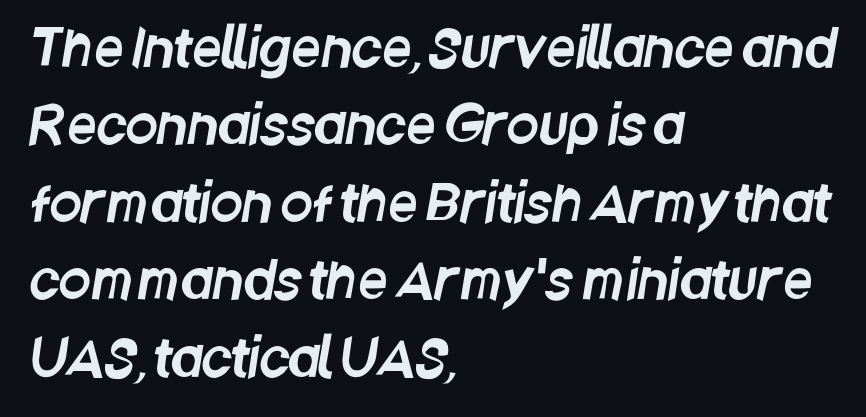
The image shows 52 px condensed sans-serif type; set left-aligned, normal line spacing (1.49x), normal letter spacing, not underlined; low stroke contrast and a large x-height.
